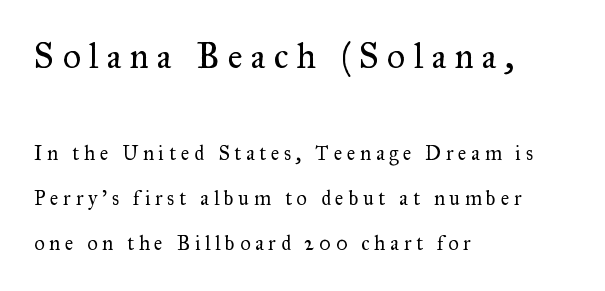
Check under the words: just untouched page. Examine the stroke ends and you'll spot serifs. The letters stand straight up with perfectly vertical stems. Does the leading feel generous? Absolutely, it's lavish. The face used here appears at its bigger size in the upper chunk.
